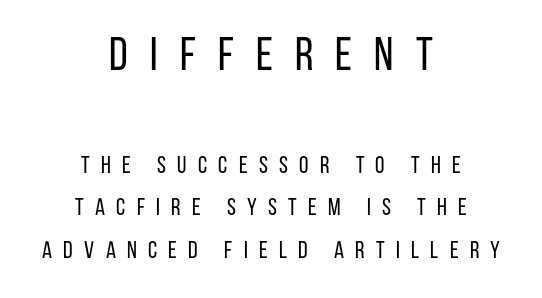
The image shows 47 px regular-weight, condensed sans-serif type, upright; set centered, line spacing 1.77x, unusually wide letter spacing (+0.47 em), not underlined; the first (top) block is 1.96x larger; low stroke contrast and a large x-height.
